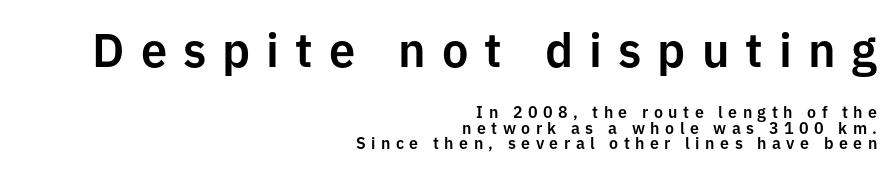
{"serif": "no", "italic": "no", "width": "normal", "stroke_contrast": "low", "x_height": "medium", "monospaced": "no", "underline": "no", "align": "right", "line_spacing": "tight", "line_spacing_ratio": 0.97, "letter_spacing": "wide", "letter_spacing_em": 0.34, "larger_block": "first", "size_ratio": 2.94, "glyph_px": 47}
